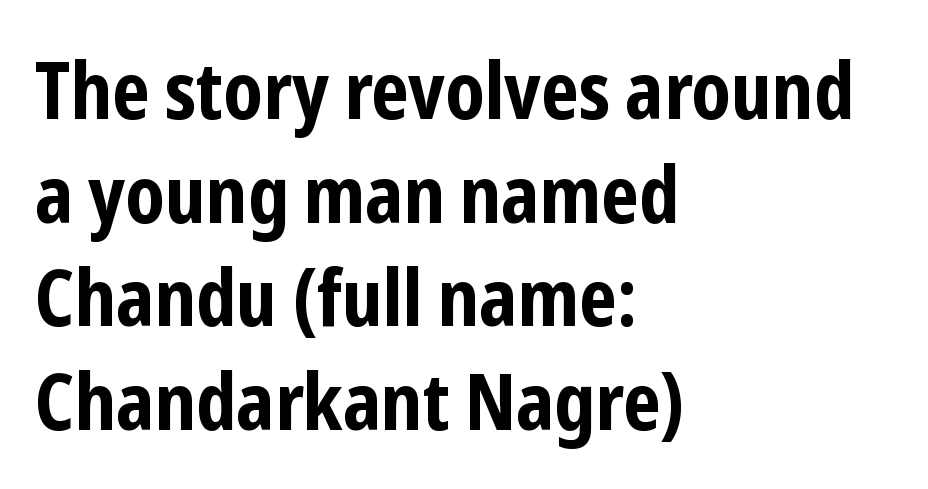
Q: Is the text bold? A: Yes.
Q: Is the text italic (slanted)? A: No, it is upright.
Q: Is the typeface a serif or a sans-serif typeface? A: Sans-serif.
Q: Is the text underlined? A: No.
Q: How is the paragraph aligned? A: Left-aligned.
Q: Is the spacing between letters normal or unusually wide? A: Normal.
Q: Is the spacing between lines tight, normal or loose? A: Normal.
Q: Width (condensed, normal, or wide)? A: Condensed.
Q: Stroke contrast? A: Low.
Q: x-height? A: Medium.
Q: Monospaced? A: No.
